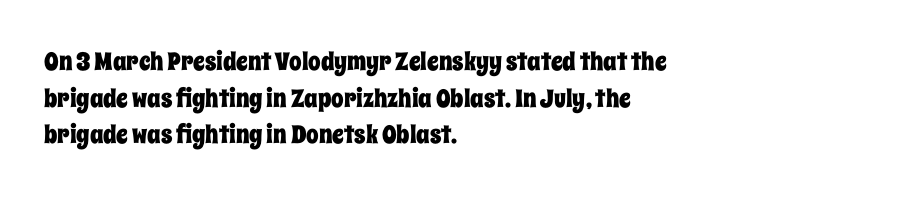
Q: Is the text italic (slanted)? A: No, it is upright.
Q: Is the text underlined? A: No.
Q: How is the paragraph aligned? A: Left-aligned.
Q: Is the spacing between letters normal or unusually wide? A: Normal.
Q: Is the spacing between lines tight, normal or loose? A: Normal.
